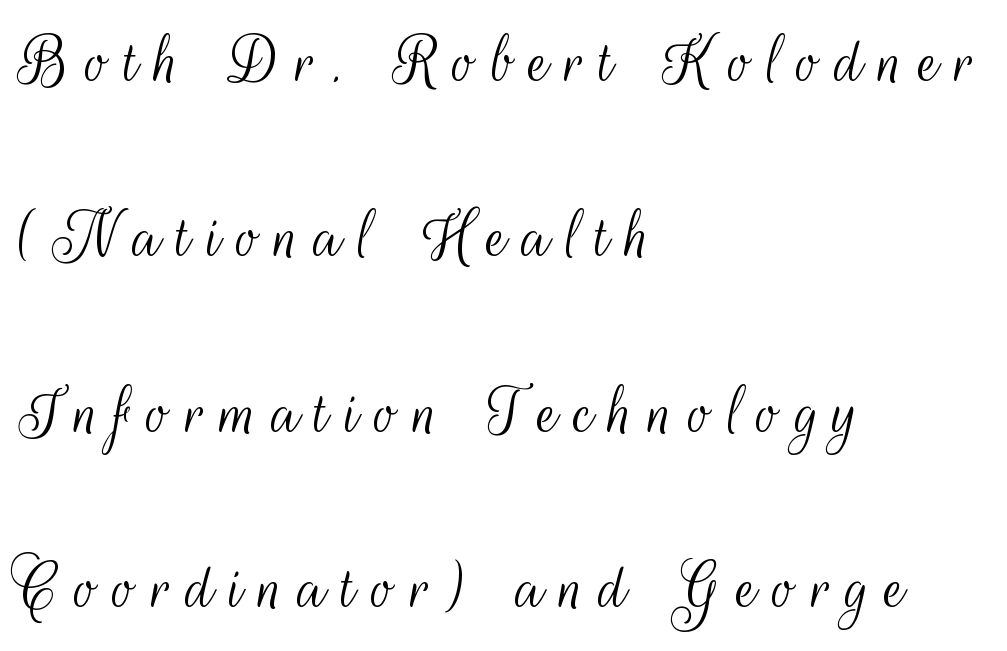
{"serif": "no", "bold": "no", "weight": "light", "width": "condensed", "stroke_contrast": "medium", "x_height": "small", "monospaced": "no", "underline": "no", "align": "left", "line_spacing": "loose", "line_spacing_ratio": 2.37, "letter_spacing": "wide", "letter_spacing_em": 0.21, "glyph_px": 74}
